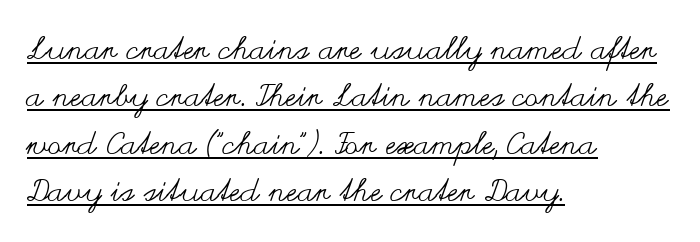
{"bold": "no", "weight": "regular", "width": "wide", "stroke_contrast": "medium", "x_height": "small", "monospaced": "no", "underline": "yes", "align": "left", "line_spacing": "normal", "line_spacing_ratio": 1.53, "letter_spacing": "normal", "letter_spacing_em": 0.0, "glyph_px": 31}
